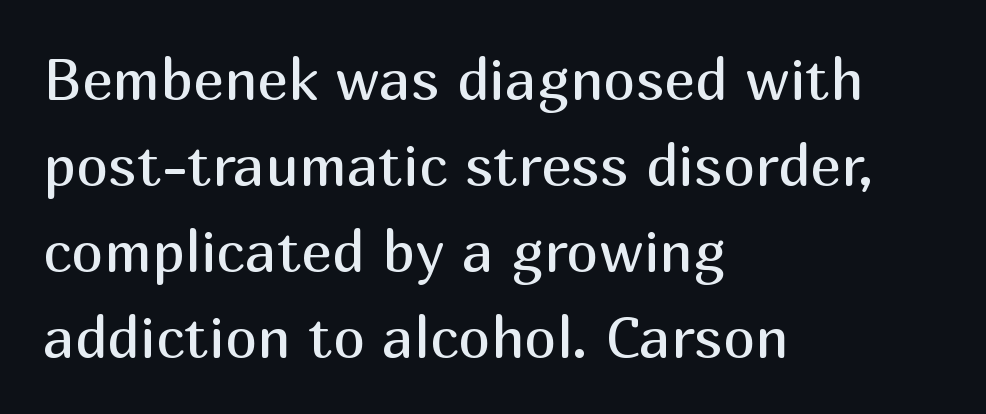
The area under the type is left untouched. The strokes are not fattened; the text isn't bold. Nope, not italic — everything's standing straight. The letters advance in unequal steps, a hallmark of proportional type. Serif or sans? Sans — the stroke terminals are bare.
